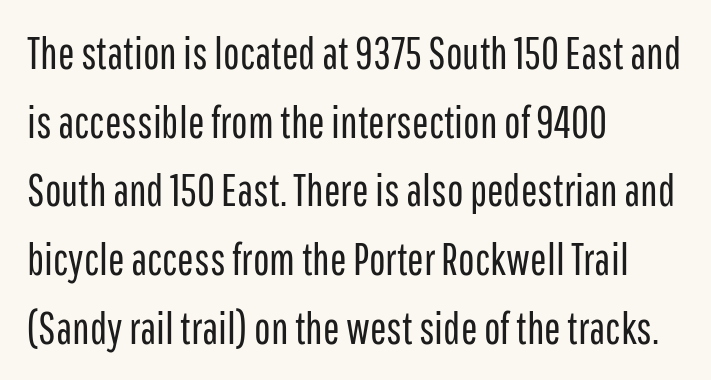
Q: Is the text bold? A: No.
Q: Is the text italic (slanted)? A: No, it is upright.
Q: Is the typeface a serif or a sans-serif typeface? A: Sans-serif.
Q: Is the text underlined? A: No.
Q: How is the paragraph aligned? A: Left-aligned.
Q: Is the spacing between letters normal or unusually wide? A: Normal.
Q: Is the spacing between lines tight, normal or loose? A: Normal.
Q: Width (condensed, normal, or wide)? A: Condensed.
Q: Stroke contrast? A: Low.
Q: x-height? A: Medium.
Q: Monospaced? A: No.
